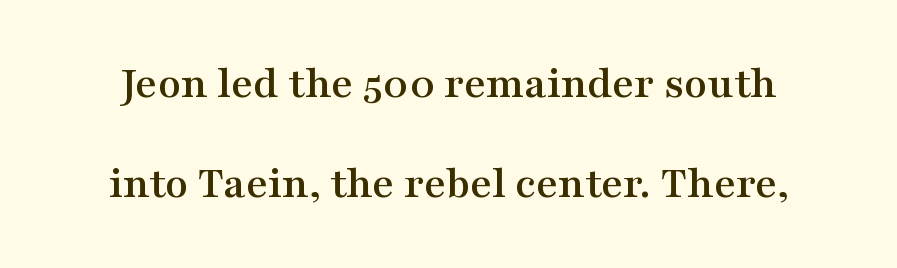
The image shows 47 px wide serif type, upright; set loose line spacing (2.13x), normal letter spacing, not underlined; medium stroke contrast and a medium x-height.
